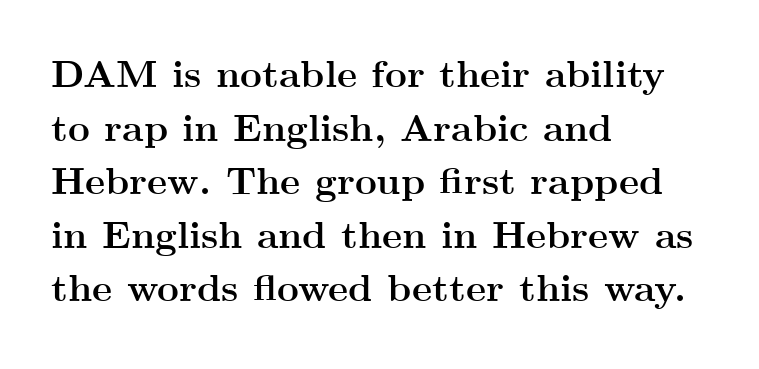
The image shows 38 px semibold, wide serif type, upright; set left-aligned, normal line spacing (1.41x), normal letter spacing, not underlined; medium stroke contrast and a small x-height.
